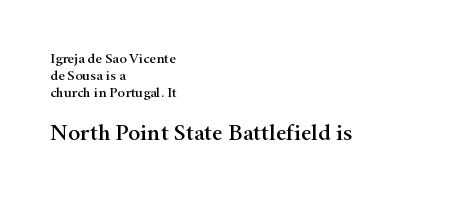
{"italic": "no", "underline": "no", "align": "left", "line_spacing_ratio": 1.21, "letter_spacing": "normal", "letter_spacing_em": 0.0, "larger_block": "second", "size_ratio": 1.64, "glyph_px": 23}
